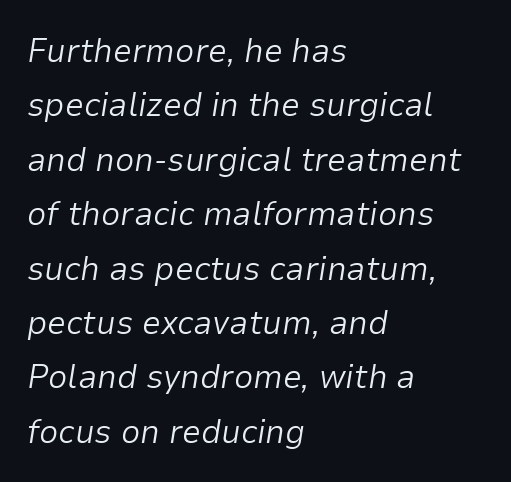
Q: Is the text bold? A: No.
Q: Is the text italic (slanted)? A: Yes, it leans right by about 9 degrees.
Q: Is the text underlined? A: No.
Q: How is the paragraph aligned? A: Left-aligned.
Q: Is the spacing between letters normal or unusually wide? A: Normal.
Q: Is the spacing between lines tight, normal or loose? A: Normal.
Q: Width (condensed, normal, or wide)? A: Normal.
Q: Stroke contrast? A: Low.
Q: x-height? A: Medium.
Q: Monospaced? A: No.
